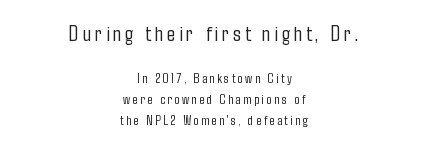
{"italic": "no", "bold": "no", "underline": "no", "align": "center", "line_spacing": "normal", "line_spacing_ratio": 1.49, "larger_block": "first", "size_ratio": 1.57, "glyph_px": 22}
